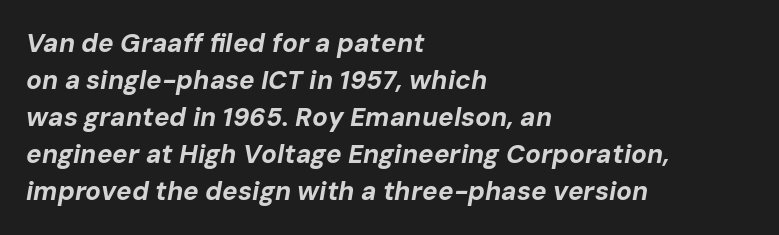
{"italic": "yes", "lean": "right", "slant_degrees": 10, "bold": "yes", "underline": "no", "align": "left", "line_spacing": "normal", "line_spacing_ratio": 1.42, "letter_spacing": "normal", "letter_spacing_em": 0.0, "glyph_px": 26}
